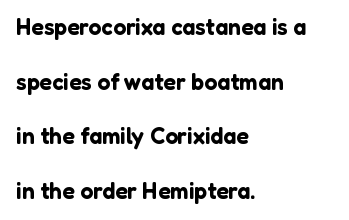
{"italic": "no", "underline": "no", "align": "left", "line_spacing": "loose", "line_spacing_ratio": 2.37, "letter_spacing": "normal", "letter_spacing_em": 0.0, "glyph_px": 23}
